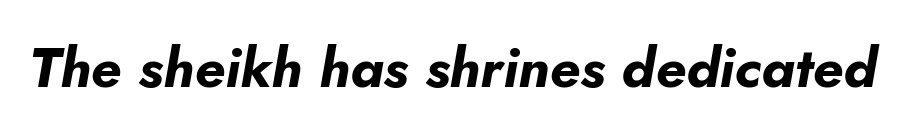
Tracking here is standard; glyphs follow each other at the usual distance. You could not count columns in this text — the font is proportionally spaced. The rendering applies a slant to the glyphs. Typographic density is high because the face is bold. Check the space under the baseline: it is left empty.
